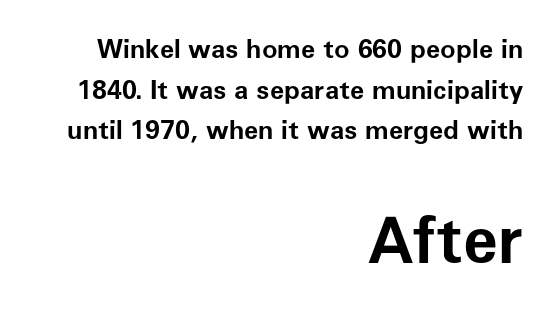
Q: Is the text bold? A: Yes.
Q: Is the text italic (slanted)? A: No, it is upright.
Q: Is the typeface a serif or a sans-serif typeface? A: Sans-serif.
Q: Is the text underlined? A: No.
Q: How is the paragraph aligned? A: Right-aligned.
Q: Is the spacing between letters normal or unusually wide? A: Normal.
Q: Is the spacing between lines tight, normal or loose? A: Normal.
Q: Which block of text is set in a larger size, the first (top) or the second (bottom)? A: The second (bottom) one.
Q: Width (condensed, normal, or wide)? A: Normal.
Q: Stroke contrast? A: Low.
Q: x-height? A: Medium.
Q: Monospaced? A: No.
